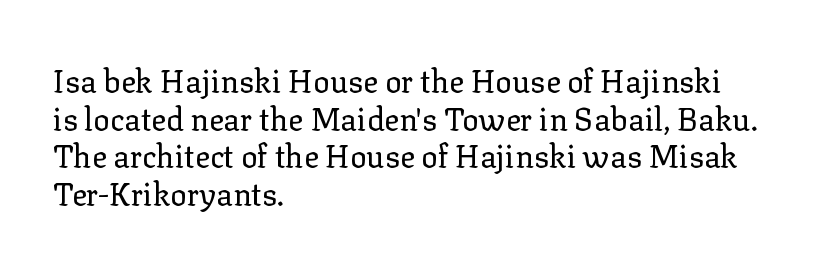
The image shows 31 px regular-weight serif type, upright; set left-aligned, line spacing 1.21x, normal letter spacing, not underlined; low stroke contrast and a medium x-height.
